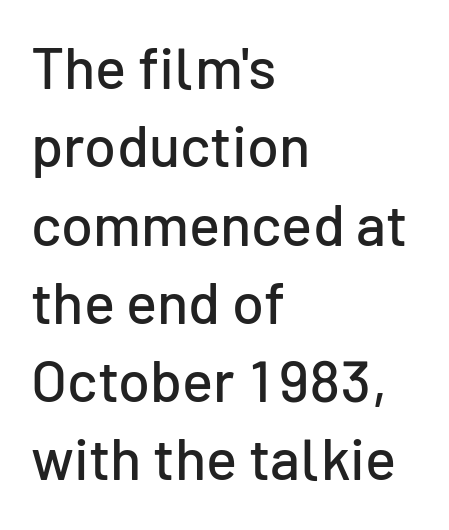
A normal amount of white space separates one row of letters from the next. The letters carry no serifs — their stems end cleanly without finishing strokes. Do the letters lean? They stand straight. The paragraph shown leans on its left margin. Lines of text with bare space underneath. Is this a fixed-width face? No — the glyphs have proportional, varying widths.
